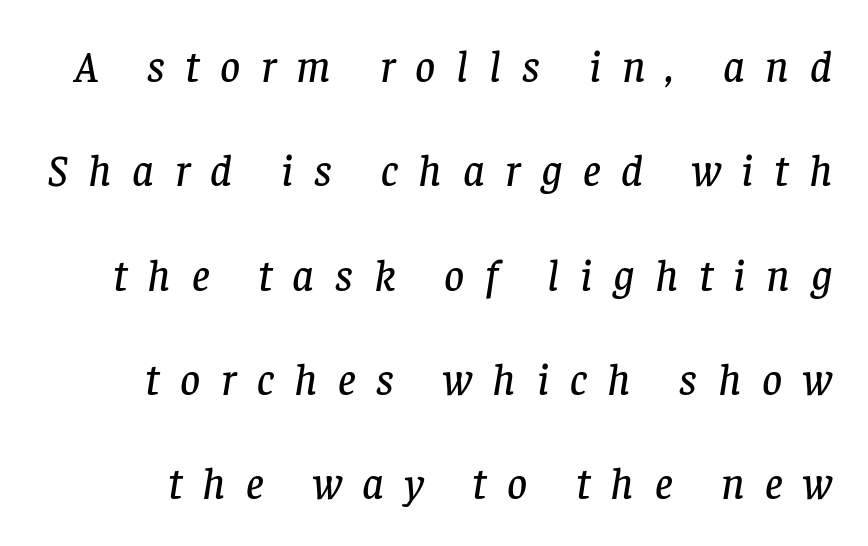
{"serif": "yes", "italic": "yes", "lean": "right", "slant_degrees": 8, "width": "normal", "stroke_contrast": "low", "x_height": "large", "monospaced": "no", "underline": "no", "line_spacing": "loose", "line_spacing_ratio": 2.37, "letter_spacing": "wide", "letter_spacing_em": 0.47, "glyph_px": 44}
